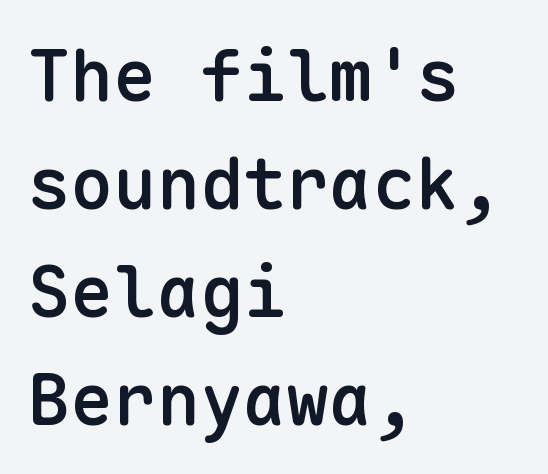
Q: Is the text bold? A: Semi-bold.
Q: Is the text italic (slanted)? A: No, it is upright.
Q: Is the typeface a serif or a sans-serif typeface? A: Sans-serif.
Q: Is the text underlined? A: No.
Q: How is the paragraph aligned? A: Left-aligned.
Q: Is the spacing between letters normal or unusually wide? A: Normal.
Q: Is the spacing between lines tight, normal or loose? A: Normal.
Q: Width (condensed, normal, or wide)? A: Normal.
Q: Stroke contrast? A: Low.
Q: x-height? A: Medium.
Q: Monospaced? A: Yes.
